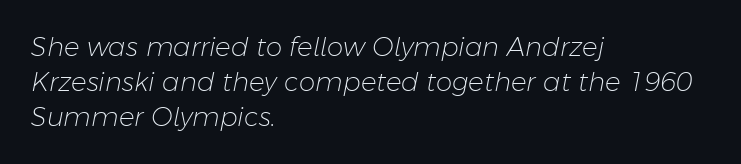
Only glyphs here, with clear space below each row. Vertical stems look standard width or narrower in stroke. Italic: yes, the glyphs are oblique. In terms of leading, this rendering sits right in the middle. All the whitespace from short lines collects on the right. Caption: standard tracking, unaltered.
